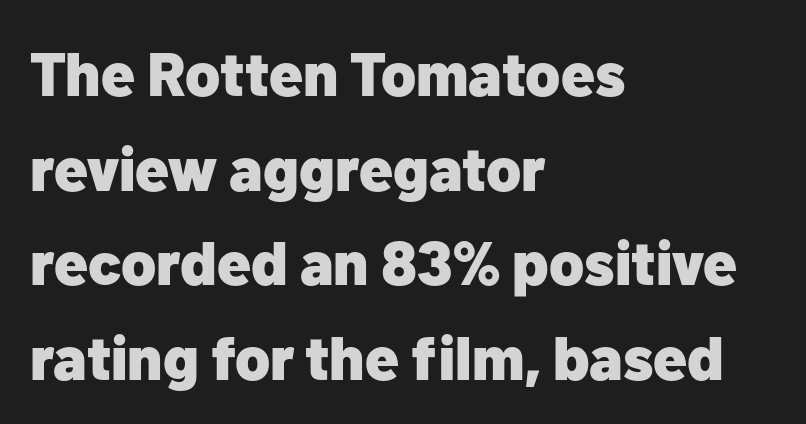
Q: Is the text bold? A: Yes.
Q: Is the text italic (slanted)? A: No, it is upright.
Q: Is the typeface a serif or a sans-serif typeface? A: Sans-serif.
Q: Is the text underlined? A: No.
Q: How is the paragraph aligned? A: Left-aligned.
Q: Is the spacing between letters normal or unusually wide? A: Normal.
Q: Is the spacing between lines tight, normal or loose? A: Normal.
Q: Width (condensed, normal, or wide)? A: Normal.
Q: Stroke contrast? A: Low.
Q: x-height? A: Medium.
Q: Monospaced? A: No.
